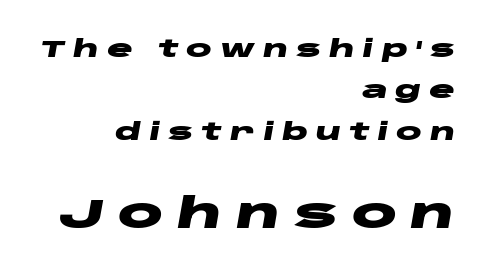
These lines are rendered in a variable-pitch font. In terms of letterspacing, this is a distinctly airy, spread setting. Style check: oblique. I'd describe the lettering as bold — thick and assertive.
